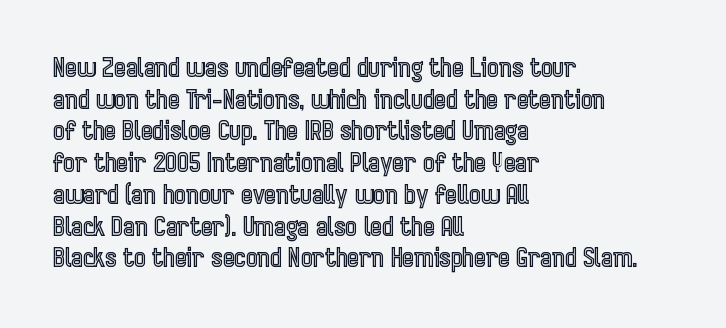
The image shows 25 px text type, upright; set left-aligned, normal line spacing (1.27x), normal letter spacing, not underlined.
